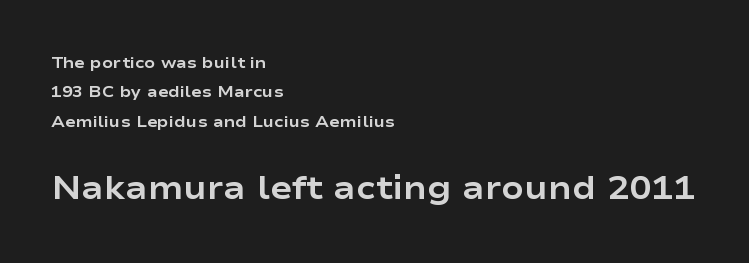
Beneath every word, the page is bare. Short and long lines alike share a common starting point at left. These lines carry a lot of weight — the face is fully bold. The type sits square on the baseline with zero lean. Spacing verdict: proportional, widths tailored to each character.
